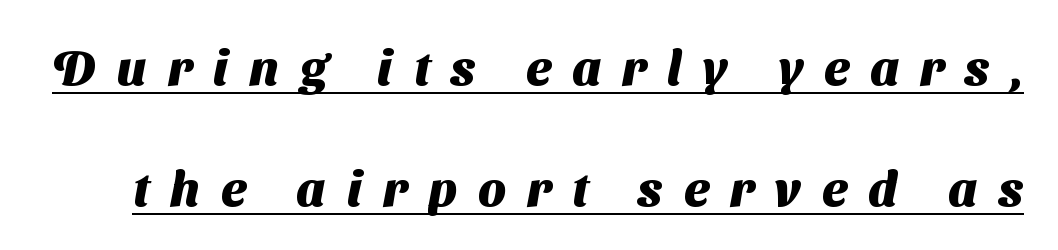
The image shows 49 px heavy sans-serif type; set loose line spacing (2.46x), unusually wide letter spacing (+0.43 em), underlined; medium stroke contrast and a medium x-height.
